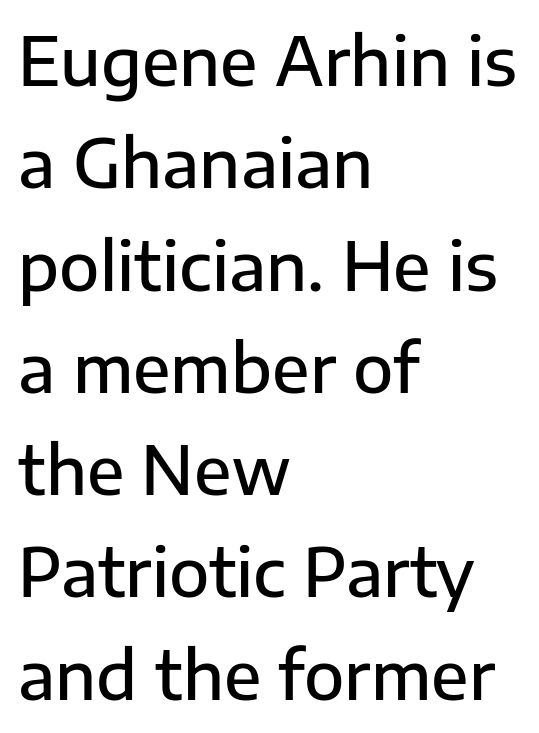
The image shows 66 px semibold sans-serif type, upright; set left-aligned, normal line spacing (1.55x), normal letter spacing, not underlined; low stroke contrast and a medium x-height.
